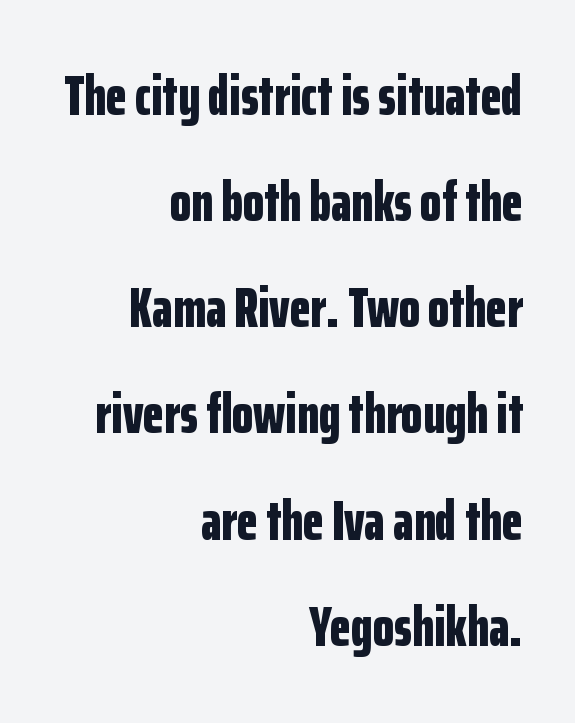
Q: Is the text bold? A: Yes.
Q: Is the text italic (slanted)? A: No, it is upright.
Q: Is the typeface a serif or a sans-serif typeface? A: Sans-serif.
Q: Is the text underlined? A: No.
Q: How is the paragraph aligned? A: Right-aligned.
Q: Is the spacing between letters normal or unusually wide? A: Normal.
Q: Is the spacing between lines tight, normal or loose? A: Loose.
Q: Width (condensed, normal, or wide)? A: Condensed.
Q: Stroke contrast? A: Low.
Q: x-height? A: Medium.
Q: Monospaced? A: No.
